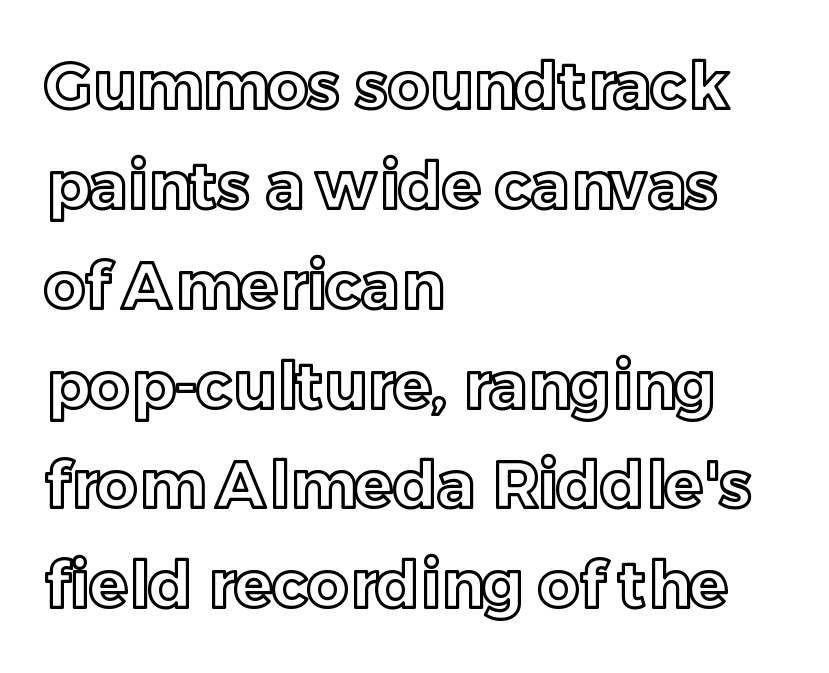
Q: Is the text italic (slanted)? A: No, it is upright.
Q: Is the text underlined? A: No.
Q: How is the paragraph aligned? A: Left-aligned.
Q: Is the spacing between letters normal or unusually wide? A: Normal.
Q: Is the spacing between lines tight, normal or loose? A: Normal.
Q: Width (condensed, normal, or wide)? A: Normal.
Q: x-height? A: Medium.
Q: Monospaced? A: No.
